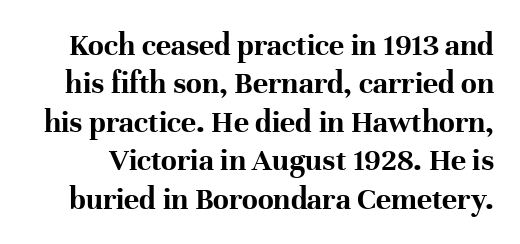
Q: Is the text bold? A: Yes.
Q: Is the text italic (slanted)? A: No, it is upright.
Q: Is the typeface a serif or a sans-serif typeface? A: Serif.
Q: Is the text underlined? A: No.
Q: Is the spacing between letters normal or unusually wide? A: Normal.
Q: Width (condensed, normal, or wide)? A: Normal.
Q: Stroke contrast? A: High.
Q: x-height? A: Medium.
Q: Monospaced? A: No.
